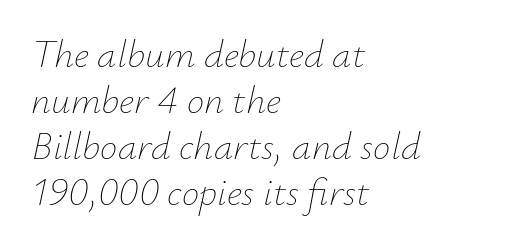
The image shows 39 px thin type, italic (leaning right); set left-aligned, line spacing 1.18x, normal letter spacing, not underlined; low stroke contrast and a small x-height.
